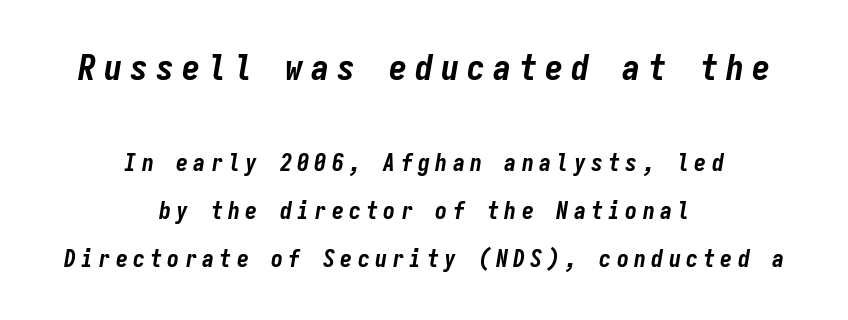
These lines stack symmetrically, like a column narrowing and widening about its center. Do the characters align in a grid? Yes, the font is monospaced. Top chunk: large. Bottom chunk: small. The leading is generous, giving the passage an open texture. Words appear elongated and porous because spacing is wide. The zone under the glyphs is completely vacant.
